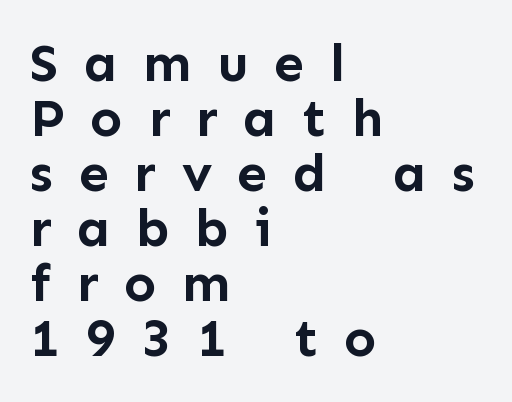
A typesetter would label this face a sans. The area under the type is left untouched. Is there any slant? The stems are plumb. Students, this is bold: see how much ink each stroke carries. The rag falls on the right side of this text block.
